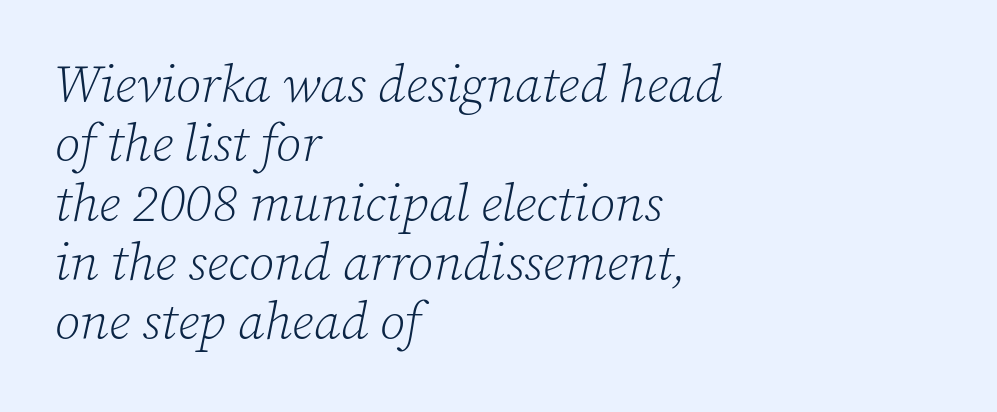
Q: Is the text bold? A: No.
Q: Is the text italic (slanted)? A: Yes, it leans right by about 12 degrees.
Q: Is the typeface a serif or a sans-serif typeface? A: Serif.
Q: Is the text underlined? A: No.
Q: How is the paragraph aligned? A: Left-aligned.
Q: Is the spacing between letters normal or unusually wide? A: Normal.
Q: Is the spacing between lines tight, normal or loose? A: Tight.
Q: Width (condensed, normal, or wide)? A: Normal.
Q: Stroke contrast? A: Low.
Q: x-height? A: Medium.
Q: Monospaced? A: No.
